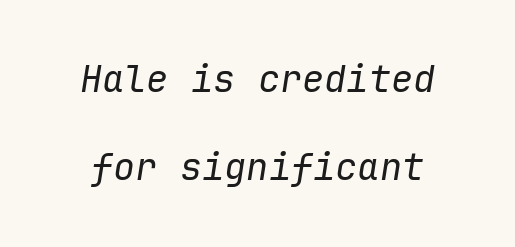
Default kerning and tracking; the words read as compact shapes. This rendering features lettering with no underline. The designer dialed line spacing up above the default. Here the designer chose a console-style face with uniform glyph widths. The cut favours lightness, reaching ordinary text weight at its darkest.
